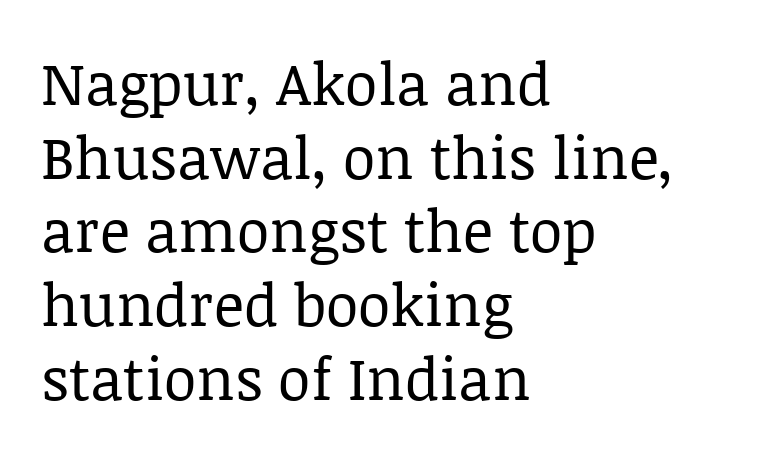
The image shows 59 px regular-weight serif type, upright; set left-aligned, normal line spacing (1.25x), normal letter spacing, not underlined; low stroke contrast and a large x-height.
